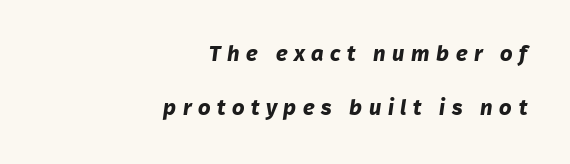
The image shows 22 px bold type; set right-aligned, loose line spacing (2.47x), unusually wide letter spacing (+0.29 em), not underlined.
